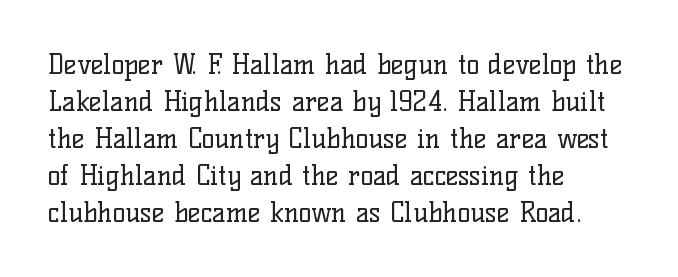
The image shows 27 px text type, upright; set left-aligned, normal line spacing (1.37x), normal letter spacing, not underlined.
